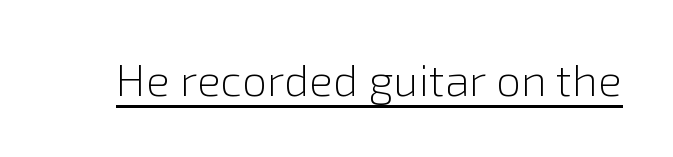
Q: Is the text bold? A: No.
Q: Is the text italic (slanted)? A: No, it is upright.
Q: Is the typeface a serif or a sans-serif typeface? A: Sans-serif.
Q: Is the text underlined? A: Yes.
Q: Is the spacing between letters normal or unusually wide? A: Normal.
Q: Width (condensed, normal, or wide)? A: Normal.
Q: x-height? A: Medium.
Q: Monospaced? A: No.
